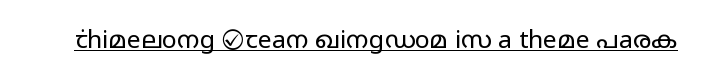
The letterforms sit at book weight or below. Posture: upright roman. Here the glyphs are tracked normally, forming tight word shapes. The words here are underlined.
